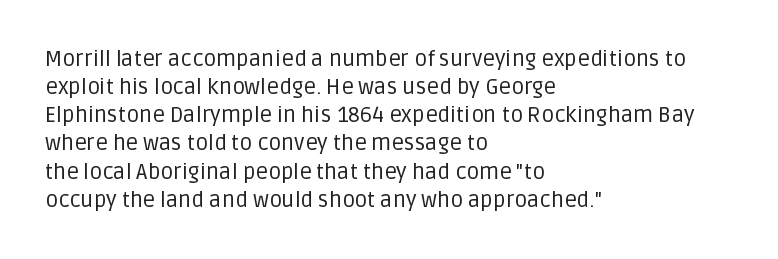
Normally led — the rows are evenly, conventionally spaced. Underlining? Definitely not there. The axis of the letterforms is exactly vertical. The passage is arranged the way most books set body copy — flush left. Default kerning and tracking; the words read as compact shapes.
